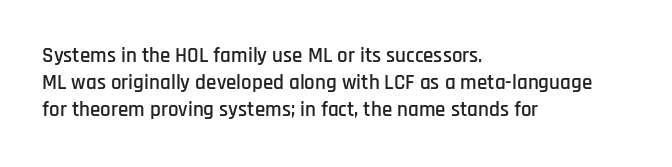
The image shows 21 px text type, upright; set left-aligned, normal line spacing (1.29x), normal letter spacing, not underlined.
